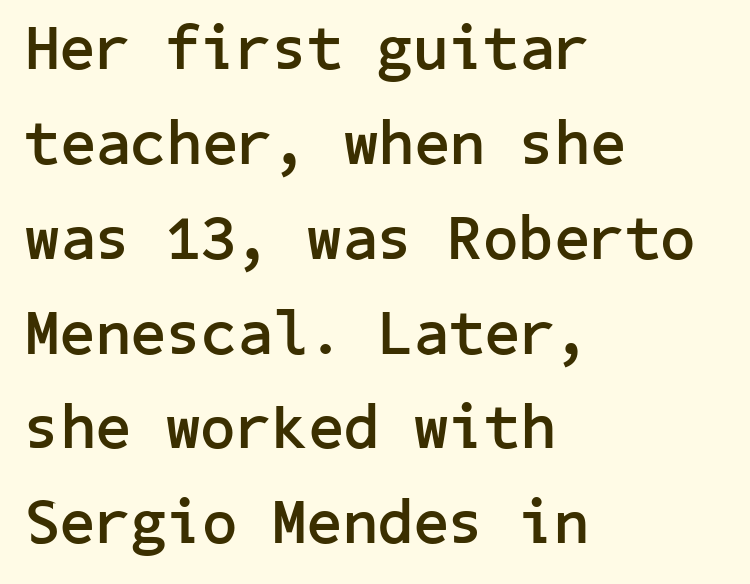
Ordinary non-slanted type is in use. Line spacing here is normal. Letter spacing: default. How heavy is the stroke? Heavy — this is a bold. What kind of face is this? One without serifs — a sans. The foot of each line stays bare and open.
